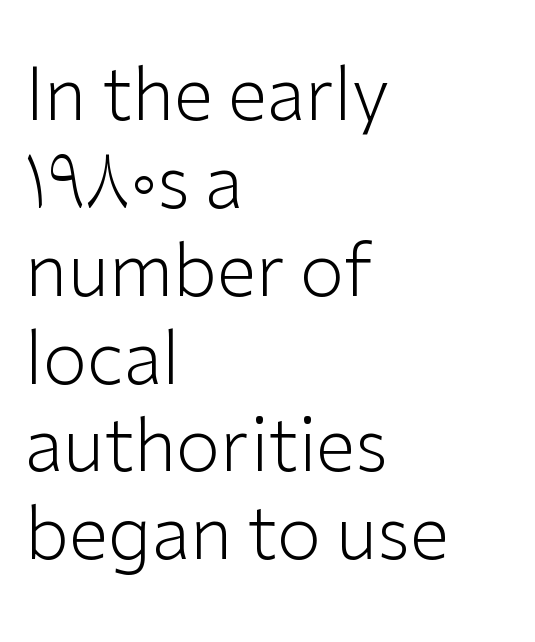
{"serif": "no", "italic": "no", "bold": "no", "weight": "light", "width": "normal", "stroke_contrast": "low", "x_height": "medium", "monospaced": "no", "underline": "no", "align": "left", "line_spacing_ratio": 1.22, "letter_spacing": "normal", "letter_spacing_em": 0.0, "glyph_px": 72}
